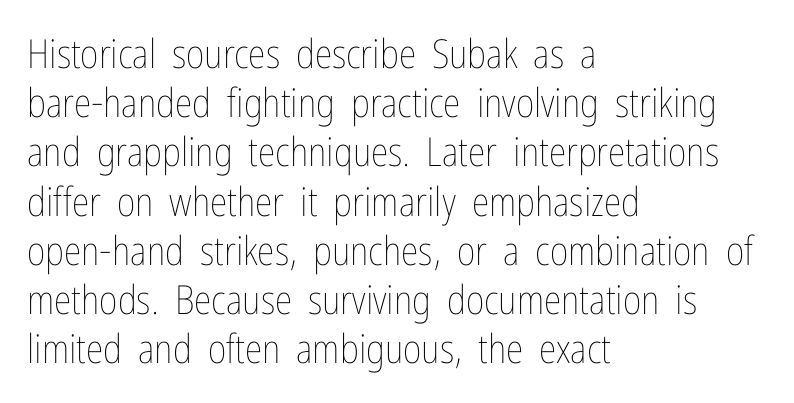
The image shows 40 px thin, condensed type, upright; set left-aligned, line spacing 1.23x, normal letter spacing, not underlined; low stroke contrast and a medium x-height.
